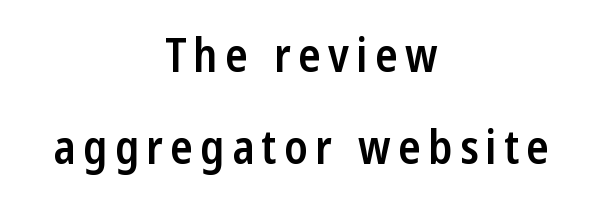
Q: Is the text bold? A: Semi-bold.
Q: Is the text italic (slanted)? A: No, it is upright.
Q: Is the typeface a serif or a sans-serif typeface? A: Sans-serif.
Q: Is the text underlined? A: No.
Q: How is the paragraph aligned? A: Centered.
Q: Is the spacing between lines tight, normal or loose? A: Loose.
Q: Width (condensed, normal, or wide)? A: Condensed.
Q: Stroke contrast? A: Low.
Q: x-height? A: Medium.
Q: Monospaced? A: No.
